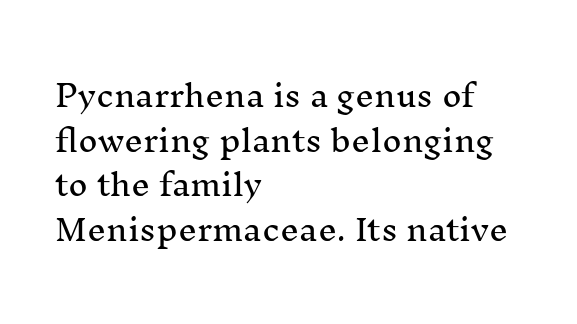
The image shows 30 px serif type, upright; set left-aligned, normal line spacing (1.49x), normal letter spacing, not underlined; medium stroke contrast and a medium x-height.
